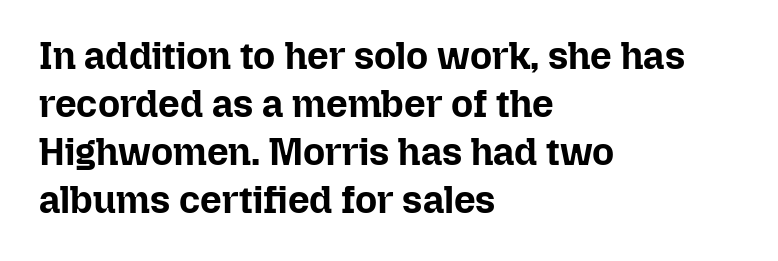
{"italic": "no", "bold": "yes", "weight": "bold", "width": "normal", "stroke_contrast": "low", "x_height": "medium", "monospaced": "no", "underline": "no", "align": "left", "line_spacing": "normal", "line_spacing_ratio": 1.26, "letter_spacing": "normal", "letter_spacing_em": 0.0, "glyph_px": 38}
